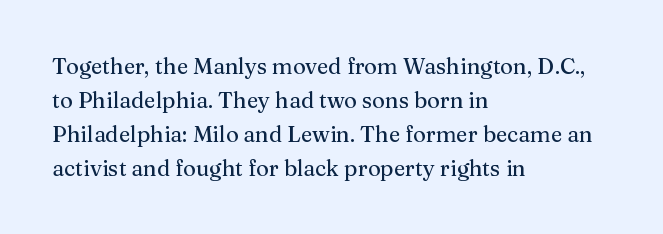
The image shows 22 px text type, upright; set left-aligned, normal line spacing (1.54x), normal letter spacing, not underlined.
